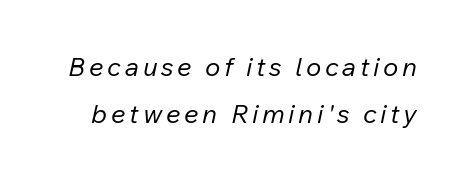
Q: Is the text bold? A: No.
Q: Is the text italic (slanted)? A: Yes, it leans right by about 12 degrees.
Q: Is the text underlined? A: No.
